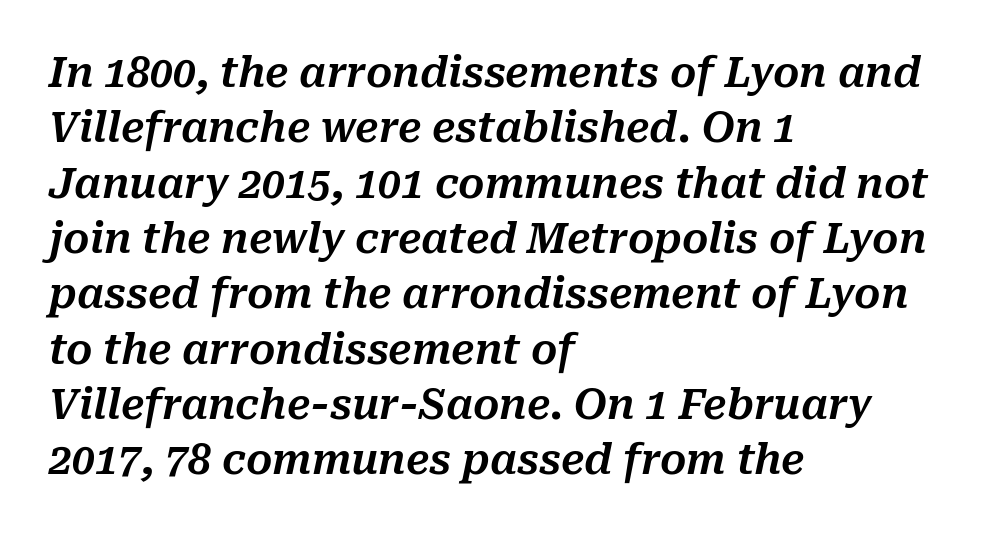
Left-aligned paragraph, ragged on the right. The space directly below the letters is spotless. You could not count columns in this text — the font is proportionally spaced. Each word holds together tightly as a unit, with standard inter-letter gaps. When letters slant like this, we call the style italic. The designer left line spacing at the default.
